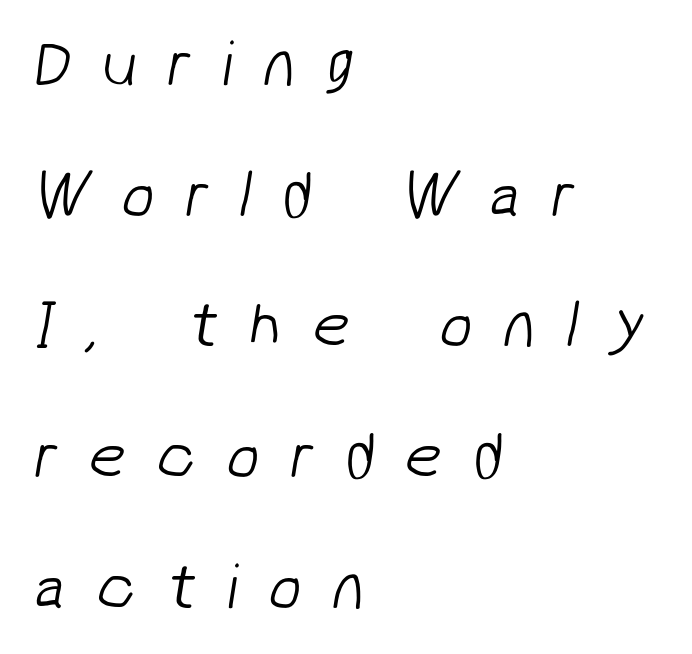
Q: Is the text bold? A: No.
Q: Is the typeface a serif or a sans-serif typeface? A: Sans-serif.
Q: Is the text underlined? A: No.
Q: How is the paragraph aligned? A: Left-aligned.
Q: Is the spacing between letters normal or unusually wide? A: Unusually wide.
Q: Is the spacing between lines tight, normal or loose? A: Loose.
Q: Width (condensed, normal, or wide)? A: Normal.
Q: Stroke contrast? A: Low.
Q: x-height? A: Medium.
Q: Monospaced? A: No.
